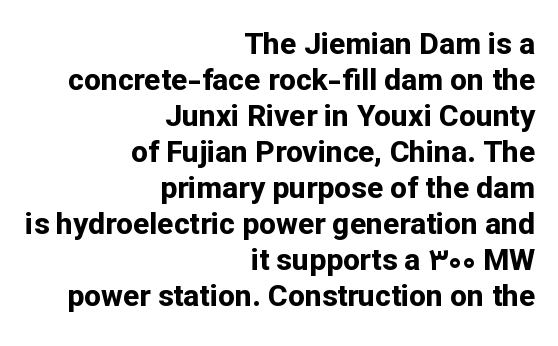
Q: Is the text bold? A: Yes.
Q: Is the text italic (slanted)? A: No, it is upright.
Q: Is the typeface a serif or a sans-serif typeface? A: Sans-serif.
Q: Is the text underlined? A: No.
Q: How is the paragraph aligned? A: Right-aligned.
Q: Is the spacing between letters normal or unusually wide? A: Normal.
Q: Width (condensed, normal, or wide)? A: Normal.
Q: Stroke contrast? A: Low.
Q: x-height? A: Medium.
Q: Monospaced? A: No.
